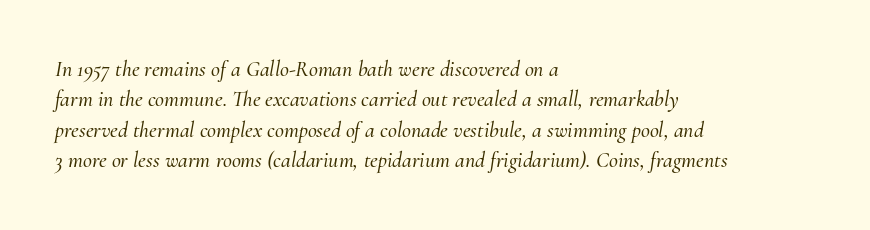
The foot of each line stays bare and open. What stands out about the letter spacing? Nothing — it is the standard amount. The rendering uses a moderate line-height, typical for paragraphs. Line beginnings align vertically; line endings do not.
